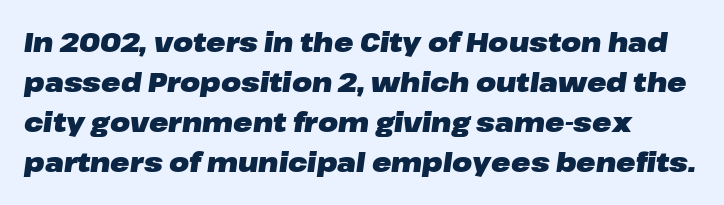
{"italic": "yes", "lean": "right", "slant_degrees": 8, "bold": "yes", "underline": "no", "align": "left", "line_spacing": "normal", "line_spacing_ratio": 1.54, "letter_spacing": "normal", "letter_spacing_em": 0.0, "glyph_px": 26}
